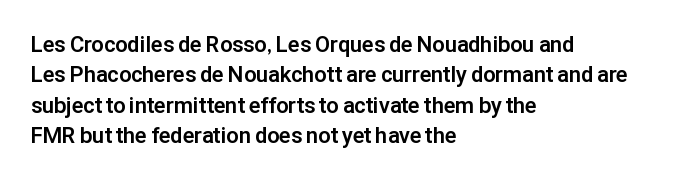
The paragraph shown leans on its left margin. The glyphs have the mass of a bold cut. How are the letters spaced? Ordinarily, with no added tracking. This sample uses an upright cut, with every glyph sitting square on the baseline.
